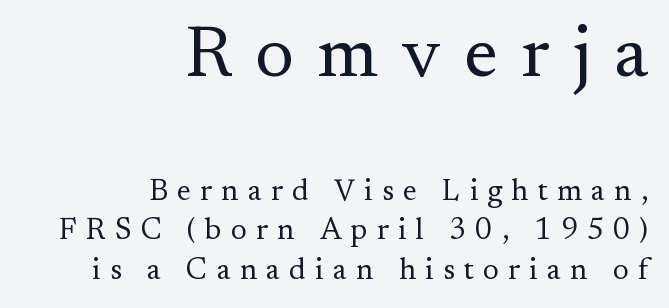
{"serif": "yes", "italic": "no", "bold": "no", "weight": "regular", "width": "normal", "stroke_contrast": "medium", "x_height": "small", "monospaced": "no", "underline": "no", "align": "right", "line_spacing": "normal", "line_spacing_ratio": 1.31, "letter_spacing": "wide", "letter_spacing_em": 0.31, "larger_block": "first", "size_ratio": 2.47, "glyph_px": 74}
